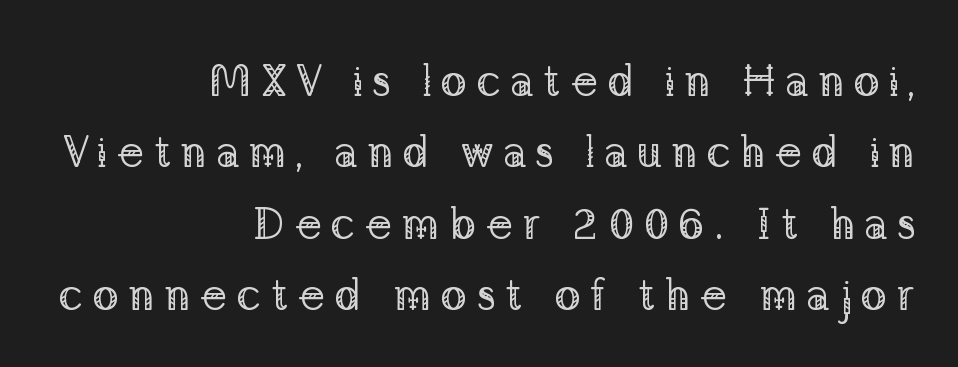
{"serif": "yes", "italic": "no", "bold": "no", "weight": "regular", "width": "normal", "stroke_contrast": "low", "x_height": "medium", "monospaced": "no", "underline": "no", "align": "right", "line_spacing": "normal", "line_spacing_ratio": 1.62, "letter_spacing": "wide", "letter_spacing_em": 0.2, "glyph_px": 44}
